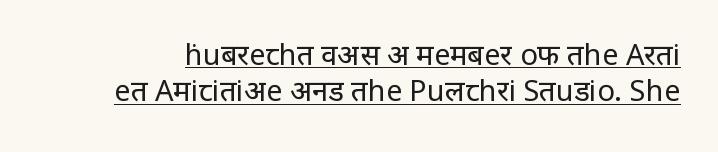
Q: Is the text bold? A: No.
Q: Is the text italic (slanted)? A: No, it is upright.
Q: Is the typeface a serif or a sans-serif typeface? A: Sans-serif.
Q: Is the text underlined? A: Yes.
Q: Is the spacing between letters normal or unusually wide? A: Normal.
Q: Is the spacing between lines tight, normal or loose? A: Normal.
Q: Width (condensed, normal, or wide)? A: Condensed.
Q: Stroke contrast? A: Low.
Q: x-height? A: Large.
Q: Monospaced? A: No.
